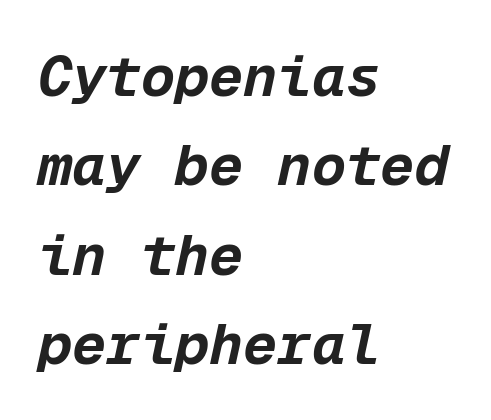
Q: Is the text bold? A: Yes.
Q: Is the text italic (slanted)? A: Yes, it leans right by about 12 degrees.
Q: Is the text underlined? A: No.
Q: How is the paragraph aligned? A: Left-aligned.
Q: Is the spacing between letters normal or unusually wide? A: Normal.
Q: Is the spacing between lines tight, normal or loose? A: Normal.
Q: Width (condensed, normal, or wide)? A: Normal.
Q: Stroke contrast? A: Low.
Q: x-height? A: Medium.
Q: Monospaced? A: Yes.
